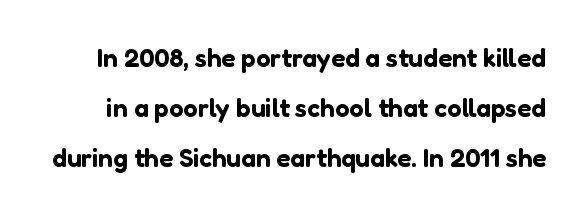
Is the letter spacing exaggerated? No — it looks like the ordinary default. Is there any slant? The stems are plumb. Unmarked baselines from the first word to the last. Vertical spacing — loose.
